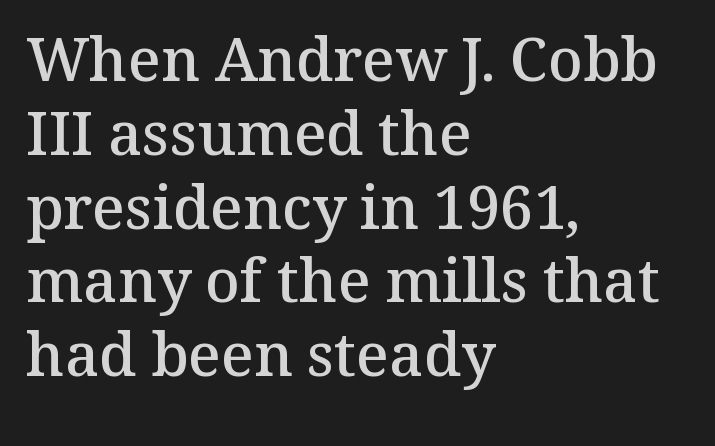
Honestly, the letter spacing is just normal — you wouldn't notice it. Heft: intermediate — a semibold. The lines are quadded left. The space directly below the letters is spotless.
